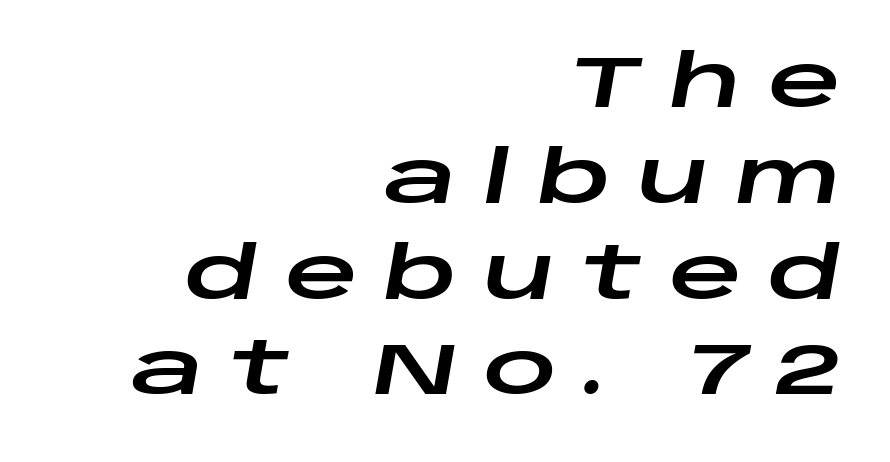
Q: Is the text italic (slanted)? A: Yes, it leans right by about 10 degrees.
Q: Is the text underlined? A: No.
Q: How is the paragraph aligned? A: Right-aligned.
Q: Is the spacing between letters normal or unusually wide? A: Unusually wide.
Q: Is the spacing between lines tight, normal or loose? A: Normal.
Q: Width (condensed, normal, or wide)? A: Wide.
Q: Stroke contrast? A: Low.
Q: x-height? A: Large.
Q: Monospaced? A: No.
